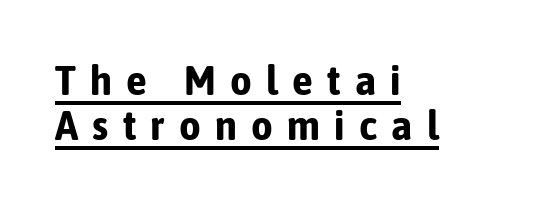
The image shows 42 px bold, condensed sans-serif type, upright; set left-aligned, tight line spacing (1.08x), unusually wide letter spacing (+0.34 em), underlined; low stroke contrast and a medium x-height.
